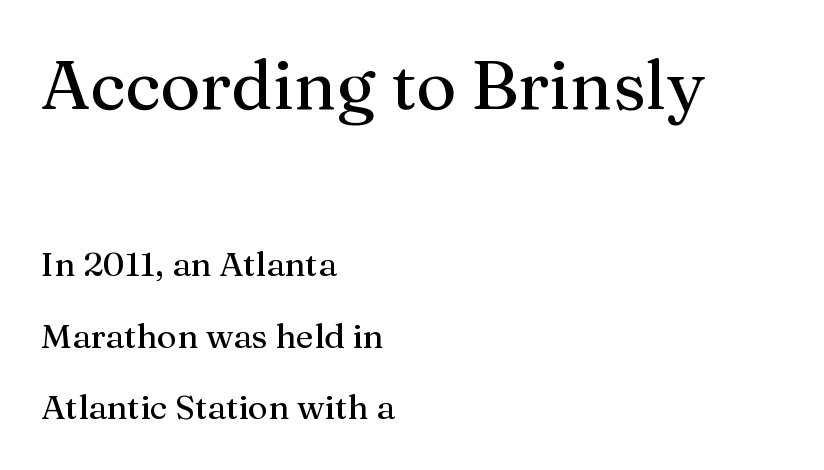
The image shows 69 px serif type, upright; set left-aligned, loose line spacing (2.11x), normal letter spacing, not underlined; the first (top) block is 2.03x larger; medium stroke contrast and a medium x-height.
